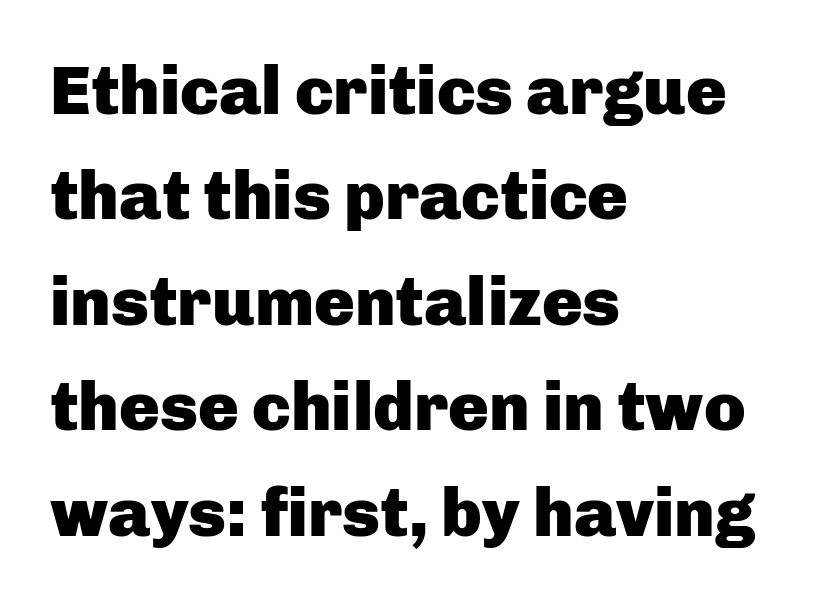
The paragraph has a hard left edge and a soft right edge. Is this a fixed-width face? No — the glyphs have proportional, varying widths. Designer's note — italics off, roman on. The designer left line spacing at the default. The glyphs are unaccompanied by any horizontal stroke below them.
